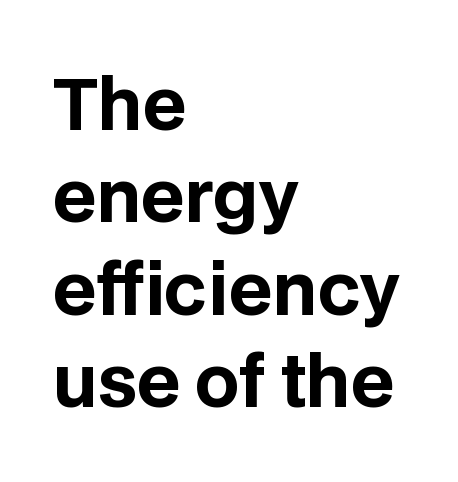
The image shows 70 px bold sans-serif type, upright; set left-aligned, normal line spacing (1.32x), normal letter spacing, not underlined; low stroke contrast and a large x-height.
